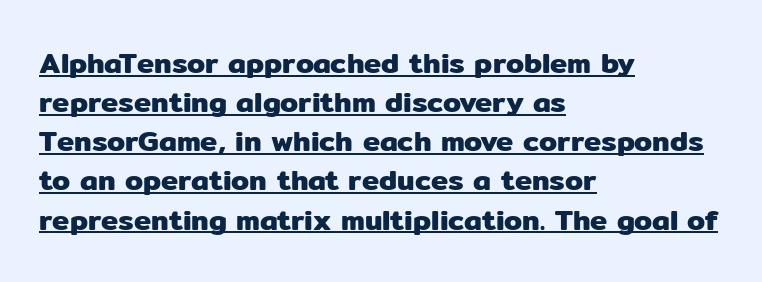
Q: Is the text italic (slanted)? A: No, it is upright.
Q: Is the typeface a serif or a sans-serif typeface? A: Sans-serif.
Q: Is the text underlined? A: Yes.
Q: How is the paragraph aligned? A: Left-aligned.
Q: Is the spacing between letters normal or unusually wide? A: Normal.
Q: Is the spacing between lines tight, normal or loose? A: Normal.
Q: Width (condensed, normal, or wide)? A: Normal.
Q: Stroke contrast? A: Low.
Q: x-height? A: Medium.
Q: Monospaced? A: No.
